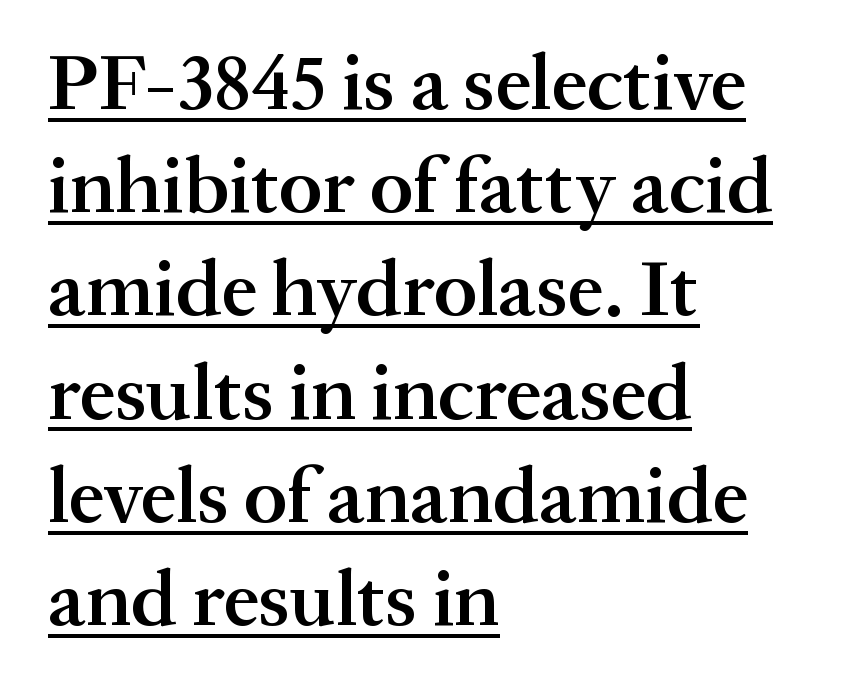
Q: Is the text bold? A: Semi-bold.
Q: Is the text italic (slanted)? A: No, it is upright.
Q: Is the typeface a serif or a sans-serif typeface? A: Serif.
Q: Is the text underlined? A: Yes.
Q: How is the paragraph aligned? A: Left-aligned.
Q: Is the spacing between letters normal or unusually wide? A: Normal.
Q: Is the spacing between lines tight, normal or loose? A: Normal.
Q: Width (condensed, normal, or wide)? A: Normal.
Q: Stroke contrast? A: Medium.
Q: x-height? A: Medium.
Q: Monospaced? A: No.
